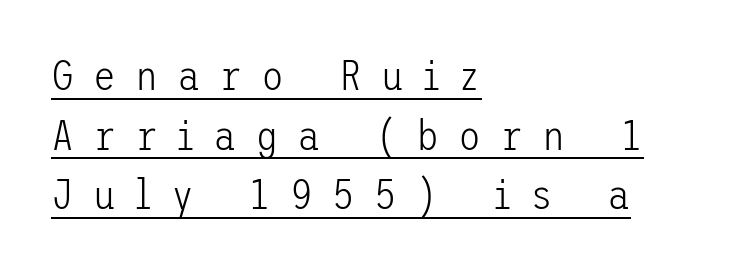
The image shows 42 px light sans-serif type, upright; set left-aligned, normal line spacing (1.42x), unusually wide letter spacing (+0.45 em), underlined; low stroke contrast and a medium x-height.
